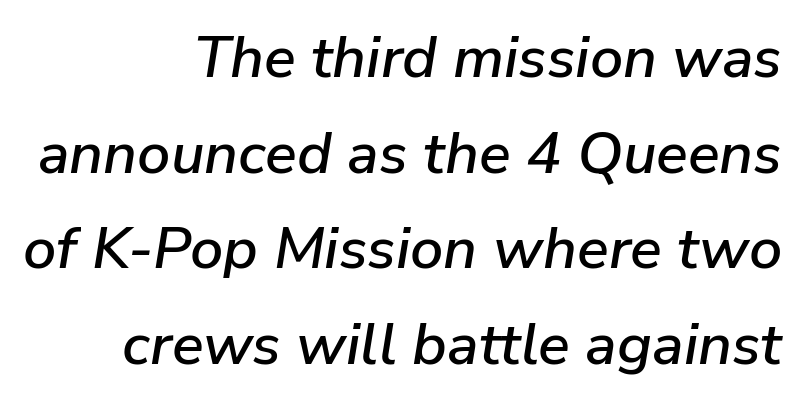
Q: Is the text italic (slanted)? A: Yes, it leans right by about 9 degrees.
Q: Is the text underlined? A: No.
Q: How is the paragraph aligned? A: Right-aligned.
Q: Is the spacing between letters normal or unusually wide? A: Normal.
Q: Is the spacing between lines tight, normal or loose? A: Normal.
Q: Width (condensed, normal, or wide)? A: Normal.
Q: Stroke contrast? A: Low.
Q: x-height? A: Medium.
Q: Monospaced? A: No.
